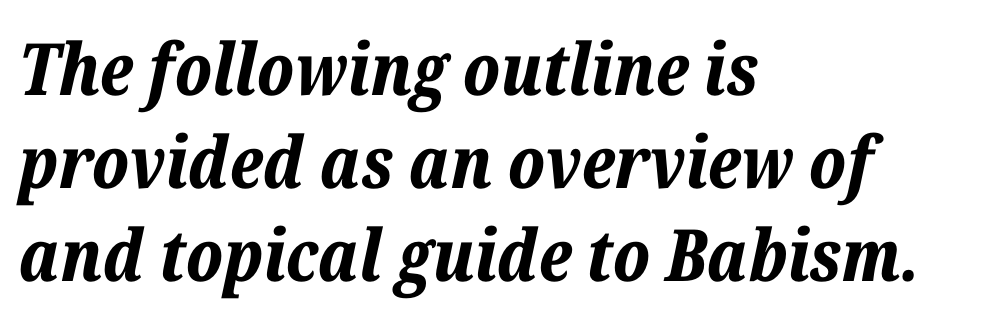
Q: Is the text bold? A: Yes.
Q: Is the text italic (slanted)? A: Yes, it leans right by about 12 degrees.
Q: Is the text underlined? A: No.
Q: How is the paragraph aligned? A: Left-aligned.
Q: Is the spacing between letters normal or unusually wide? A: Normal.
Q: Is the spacing between lines tight, normal or loose? A: Normal.
Q: Width (condensed, normal, or wide)? A: Normal.
Q: Stroke contrast? A: Low.
Q: x-height? A: Medium.
Q: Monospaced? A: No.
